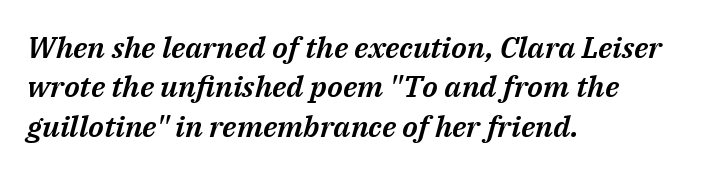
Q: Is the text italic (slanted)? A: Yes, it leans right by about 14 degrees.
Q: Is the text underlined? A: No.
Q: How is the paragraph aligned? A: Left-aligned.
Q: Is the spacing between letters normal or unusually wide? A: Normal.
Q: Is the spacing between lines tight, normal or loose? A: Normal.
Q: Width (condensed, normal, or wide)? A: Normal.
Q: Stroke contrast? A: Medium.
Q: x-height? A: Medium.
Q: Monospaced? A: No.
